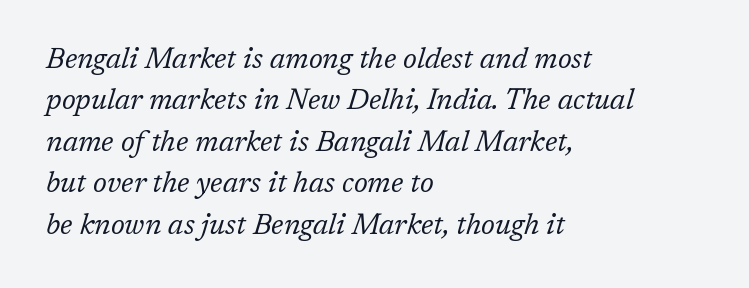
Q: Is the text bold? A: No.
Q: Is the text italic (slanted)? A: Yes, it leans right by about 17 degrees.
Q: Is the typeface a serif or a sans-serif typeface? A: Serif.
Q: Is the text underlined? A: No.
Q: How is the paragraph aligned? A: Left-aligned.
Q: Is the spacing between letters normal or unusually wide? A: Normal.
Q: Is the spacing between lines tight, normal or loose? A: Normal.
Q: Width (condensed, normal, or wide)? A: Normal.
Q: Stroke contrast? A: Low.
Q: x-height? A: Medium.
Q: Monospaced? A: No.
